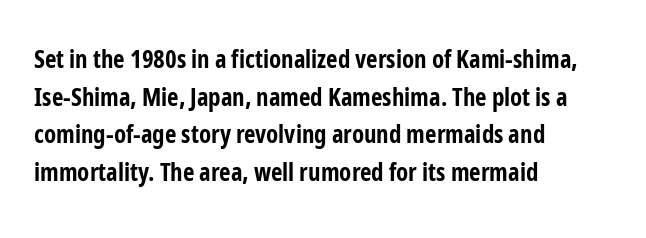
Q: Is the text bold? A: Yes.
Q: Is the text italic (slanted)? A: No, it is upright.
Q: Is the text underlined? A: No.
Q: How is the paragraph aligned? A: Left-aligned.
Q: Is the spacing between letters normal or unusually wide? A: Normal.
Q: Is the spacing between lines tight, normal or loose? A: Normal.
